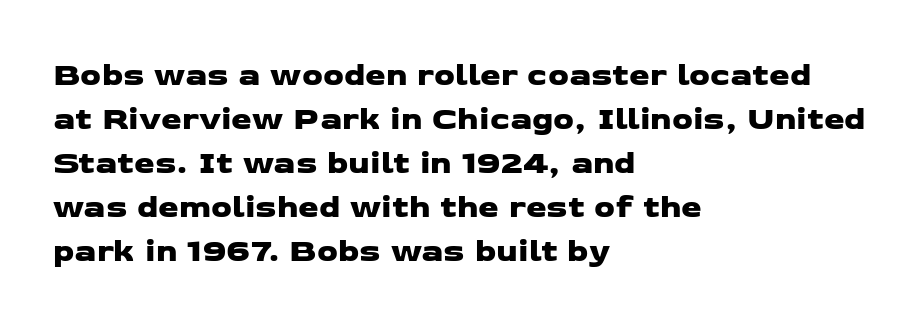
{"serif": "no", "width": "wide", "stroke_contrast": "low", "x_height": "medium", "monospaced": "no", "underline": "no", "align": "left", "line_spacing": "normal", "line_spacing_ratio": 1.33, "letter_spacing": "normal", "letter_spacing_em": 0.0, "glyph_px": 33}
